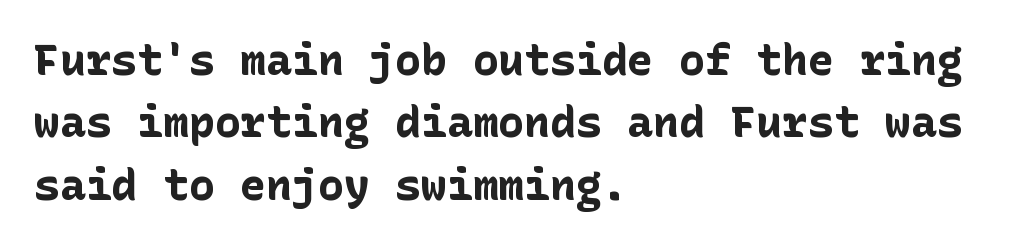
The image shows 43 px bold sans-serif type, upright; set left-aligned, normal line spacing (1.45x), normal letter spacing, not underlined; low stroke contrast and a medium x-height.
